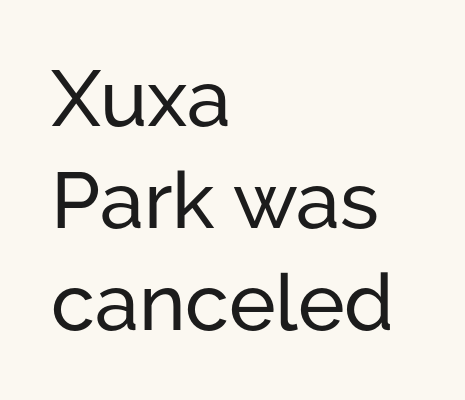
The image shows 79 px sans-serif type, upright; set left-aligned, normal line spacing (1.29x), normal letter spacing, not underlined; low stroke contrast and a medium x-height.
